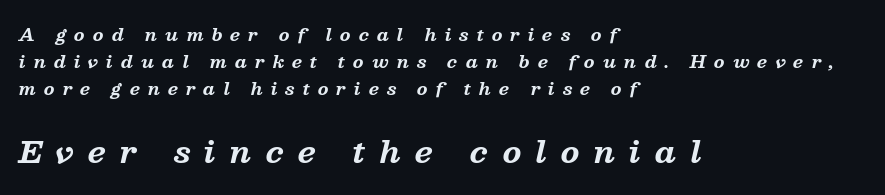
Q: Is the text bold? A: Yes.
Q: Is the text italic (slanted)? A: Yes, it leans right by about 13 degrees.
Q: Is the typeface a serif or a sans-serif typeface? A: Serif.
Q: Is the text underlined? A: No.
Q: How is the paragraph aligned? A: Left-aligned.
Q: Is the spacing between letters normal or unusually wide? A: Unusually wide.
Q: Is the spacing between lines tight, normal or loose? A: Normal.
Q: Which block of text is set in a larger size, the first (top) or the second (bottom)? A: The second (bottom) one.
Q: Width (condensed, normal, or wide)? A: Normal.
Q: Stroke contrast? A: Medium.
Q: x-height? A: Medium.
Q: Monospaced? A: No.
